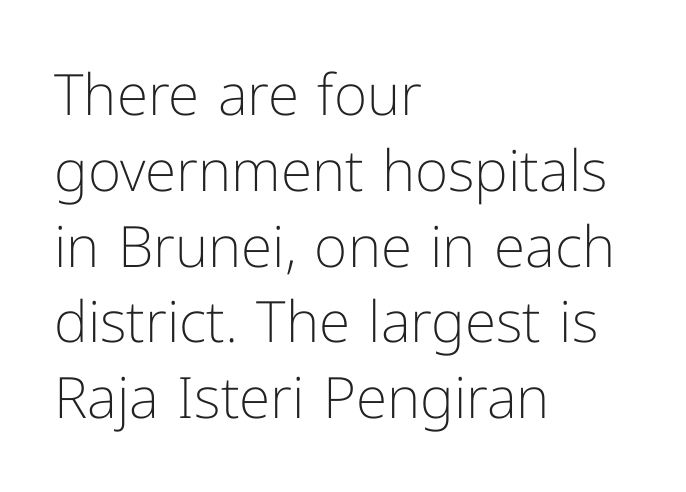
Q: Is the text bold? A: No.
Q: Is the text italic (slanted)? A: No, it is upright.
Q: Is the typeface a serif or a sans-serif typeface? A: Sans-serif.
Q: Is the text underlined? A: No.
Q: How is the paragraph aligned? A: Left-aligned.
Q: Is the spacing between letters normal or unusually wide? A: Normal.
Q: Is the spacing between lines tight, normal or loose? A: Normal.
Q: Width (condensed, normal, or wide)? A: Normal.
Q: Stroke contrast? A: Low.
Q: x-height? A: Medium.
Q: Monospaced? A: No.
